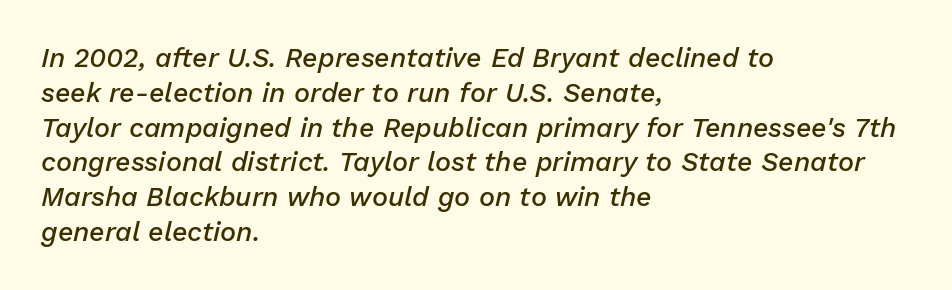
{"italic": "yes", "lean": "right", "slant_degrees": 13, "bold": "semi", "underline": "no", "align": "left", "line_spacing": "normal", "line_spacing_ratio": 1.29, "letter_spacing": "normal", "letter_spacing_em": 0.0, "glyph_px": 27}
